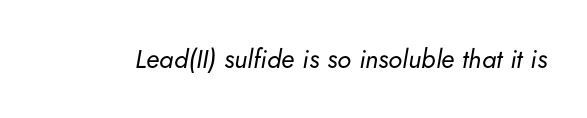
{"italic": "yes", "lean": "right", "slant_degrees": 5, "bold": "no", "underline": "no", "letter_spacing": "normal", "letter_spacing_em": 0.0, "glyph_px": 26}
